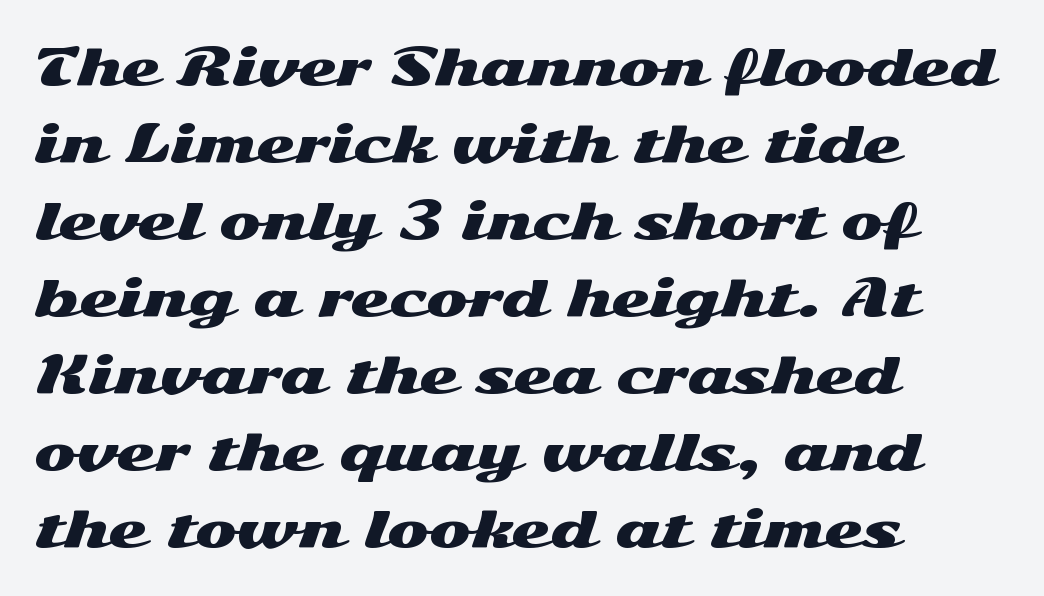
Vertical spacing — default. Glance below the letters and you will spot only blank space. One-word summary of the alignment: left. The type is set solid horizontally, with unmodified tracking. Looks like regular typesetting: each glyph gets only the width it needs.
